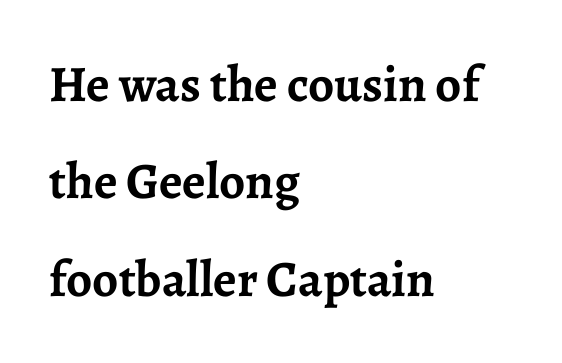
The image shows 51 px semibold serif type, upright; set left-aligned, loose line spacing (1.91x), normal letter spacing, not underlined; low stroke contrast and a medium x-height.
